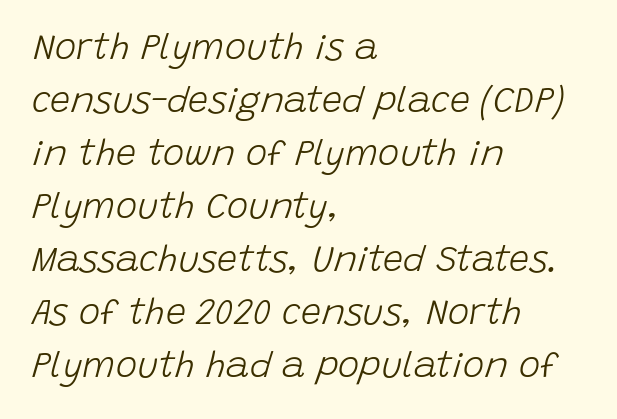
The letters advance in unequal steps, a hallmark of proportional type. Standard letterfit; no display-style spreading of the glyphs. This block has exactly the height ordinary leading produces. The characters are drawn with everyday or finer stroke widths. A typesetter would mark this as italic.
